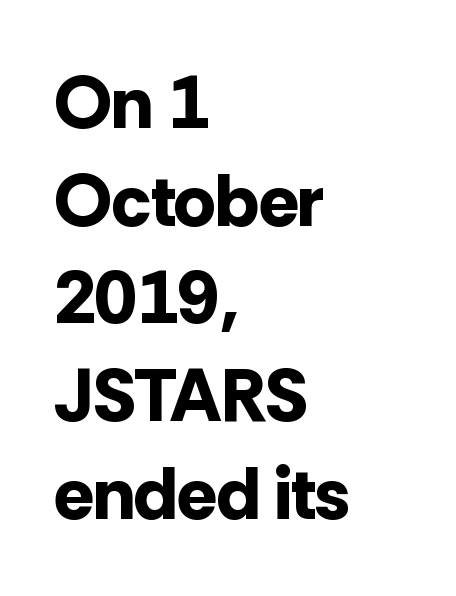
{"serif": "no", "italic": "no", "bold": "yes", "weight": "bold", "width": "normal", "stroke_contrast": "low", "x_height": "medium", "monospaced": "no", "underline": "no", "align": "left", "line_spacing": "normal", "line_spacing_ratio": 1.32, "letter_spacing": "normal", "letter_spacing_em": 0.0, "glyph_px": 74}
